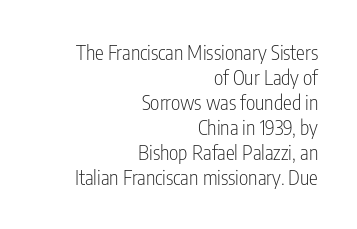
The image shows 20 px text type, upright; set right-aligned, normal line spacing (1.25x), normal letter spacing, not underlined.
